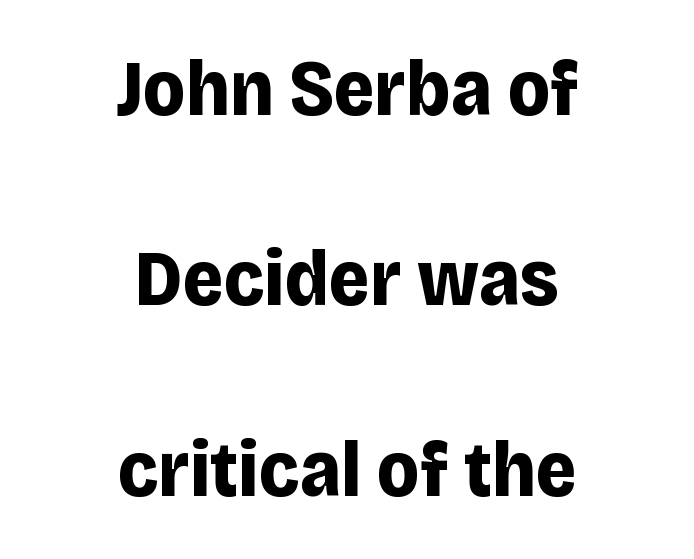
The image shows 79 px bold sans-serif type, upright; set centered, loose line spacing (2.41x), normal letter spacing, not underlined; low stroke contrast and a large x-height.
